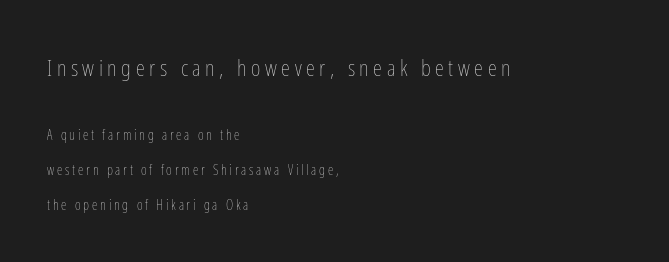
The image shows 23 px text type, upright; set left-aligned, loose line spacing (2.48x), unusually wide letter spacing (+0.2 em), not underlined; the first (top) block is 1.64x larger.
